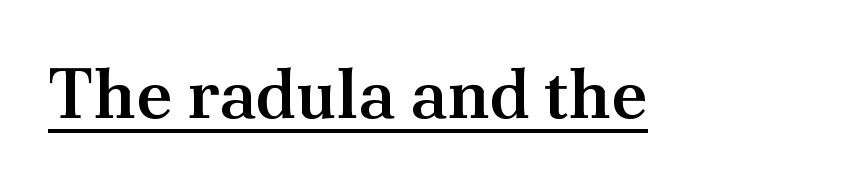
Nothing unusual about the tracking: characters are spaced as the font intends. In terms of letterform style, serifs are clearly present. I'd describe the lettering as semibold — firm but not a full bold. The glyphs are accompanied by a horizontal stroke just below them. The face used here is proportionally spaced, like ordinary book or web type.
